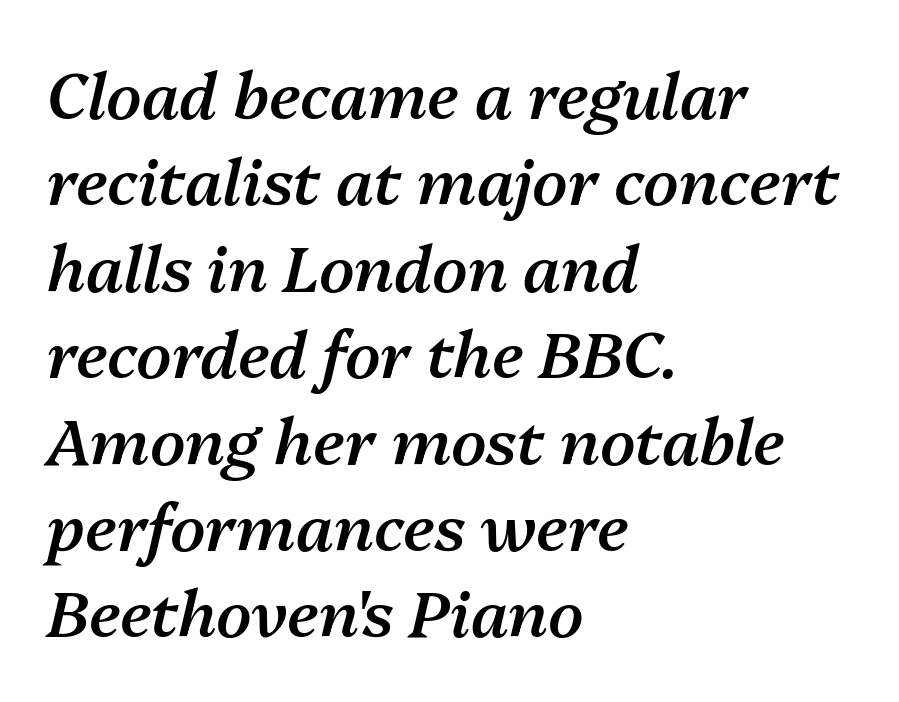
There's an unmistakable incline to the writing here. Compared with typical body copy, the letter spacing here is the same. Each glyph is drawn with semibold strokes, heavier than normal yet not fully bold. Compared with typical paragraphs, the rows here are spaced about the same. The rendering anchors every line to the left-hand side. Unmarked baselines from the first word to the last.
